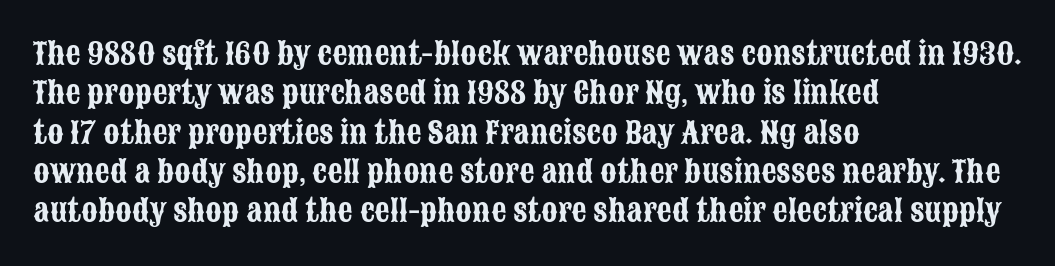
Q: Is the text italic (slanted)? A: No, it is upright.
Q: Is the typeface a serif or a sans-serif typeface? A: Sans-serif.
Q: Is the text underlined? A: No.
Q: How is the paragraph aligned? A: Left-aligned.
Q: Is the spacing between letters normal or unusually wide? A: Normal.
Q: Is the spacing between lines tight, normal or loose? A: Normal.
Q: Width (condensed, normal, or wide)? A: Condensed.
Q: Stroke contrast? A: Low.
Q: x-height? A: Large.
Q: Monospaced? A: No.
